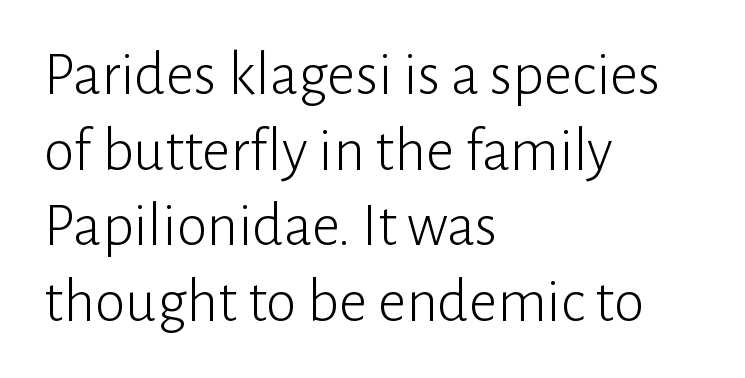
{"serif": "no", "italic": "no", "bold": "no", "weight": "light", "width": "normal", "stroke_contrast": "low", "x_height": "medium", "monospaced": "no", "underline": "no", "align": "left", "line_spacing_ratio": 1.22, "letter_spacing": "normal", "letter_spacing_em": 0.0, "glyph_px": 62}
